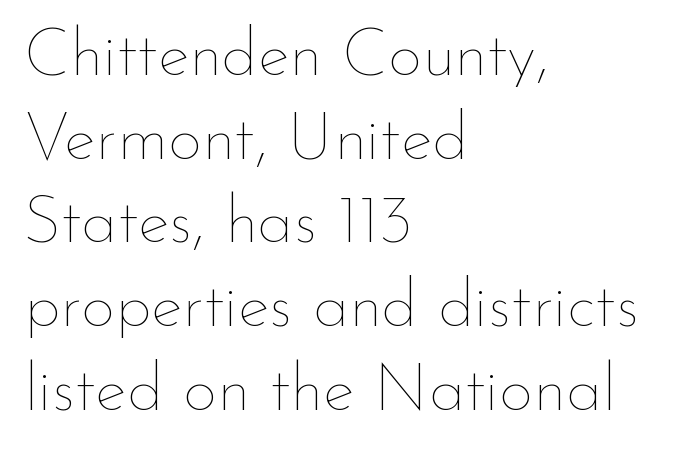
{"italic": "no", "bold": "no", "weight": "thin", "width": "normal", "stroke_contrast": "low", "x_height": "small", "monospaced": "no", "underline": "no", "align": "left", "line_spacing": "normal", "line_spacing_ratio": 1.25, "letter_spacing": "normal", "letter_spacing_em": 0.0, "glyph_px": 67}
